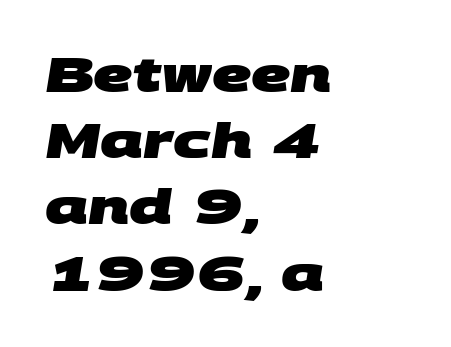
The image shows 48 px heavy, wide sans-serif type; set left-aligned, normal line spacing (1.38x), normal letter spacing, not underlined; medium stroke contrast and a large x-height.
